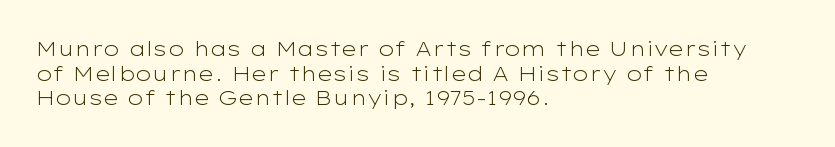
The image shows 20 px text type, upright; set left-aligned, line spacing 1.23x, normal letter spacing, not underlined.
